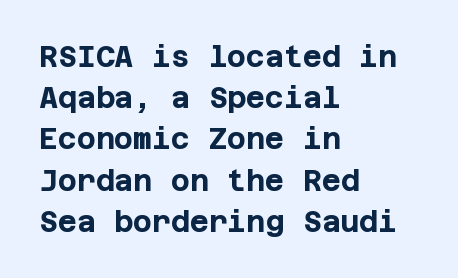
The image shows 29 px bold sans-serif type, upright; set left-aligned, normal line spacing (1.42x), normal letter spacing, not underlined; low stroke contrast and a large x-height.
